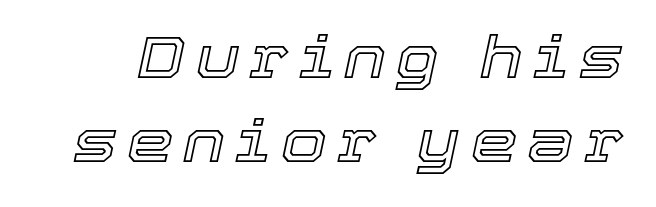
Q: Is the text italic (slanted)? A: Yes, it leans right by about 12 degrees.
Q: Is the text underlined? A: No.
Q: Is the spacing between lines tight, normal or loose? A: Normal.
Q: Width (condensed, normal, or wide)? A: Normal.
Q: x-height? A: Medium.
Q: Monospaced? A: No.
